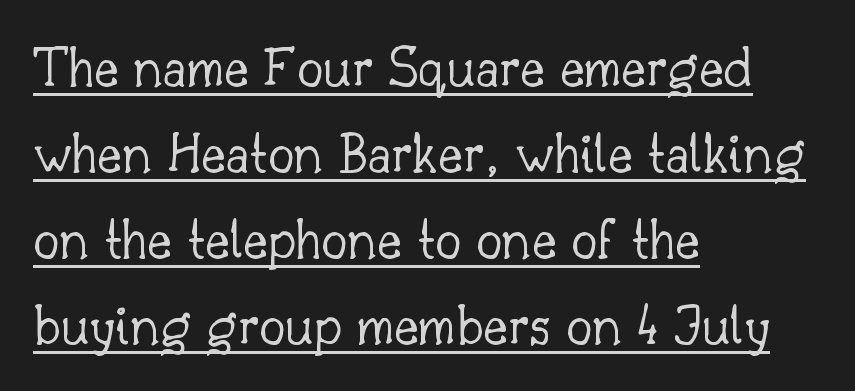
The image shows 59 px light type, upright; set left-aligned, normal line spacing (1.46x), normal letter spacing, underlined; low stroke contrast and a small x-height.
